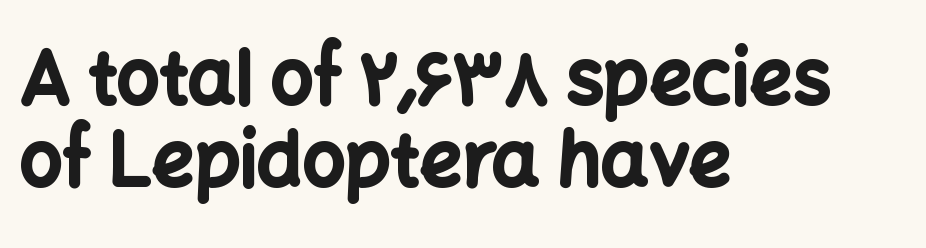
The image shows 75 px bold sans-serif type, upright; set left-aligned, tight line spacing (1.1x), normal letter spacing, not underlined; low stroke contrast and a medium x-height.
